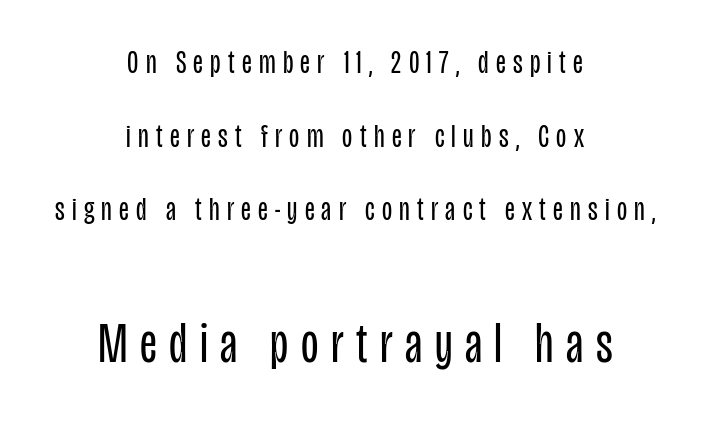
{"serif": "no", "italic": "no", "bold": "no", "weight": "regular", "width": "condensed", "stroke_contrast": "low", "x_height": "large", "monospaced": "no", "underline": "no", "align": "center", "line_spacing": "loose", "line_spacing_ratio": 2.23, "letter_spacing": "wide", "letter_spacing_em": 0.22, "larger_block": "second", "size_ratio": 1.73, "glyph_px": 57}
